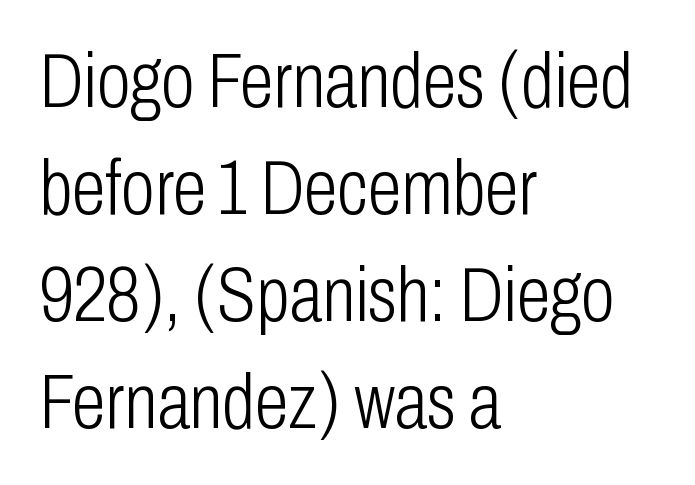
{"serif": "no", "italic": "no", "bold": "no", "weight": "light", "width": "condensed", "stroke_contrast": "low", "x_height": "medium", "monospaced": "no", "underline": "no", "align": "left", "line_spacing": "normal", "line_spacing_ratio": 1.39, "letter_spacing": "normal", "letter_spacing_em": 0.0, "glyph_px": 77}
